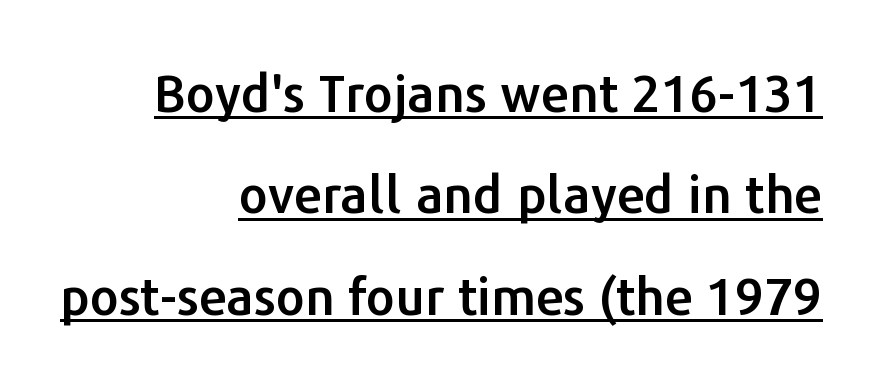
The image shows 51 px sans-serif type, upright; set right-aligned, loose line spacing (1.99x), normal letter spacing, underlined; low stroke contrast and a medium x-height.
